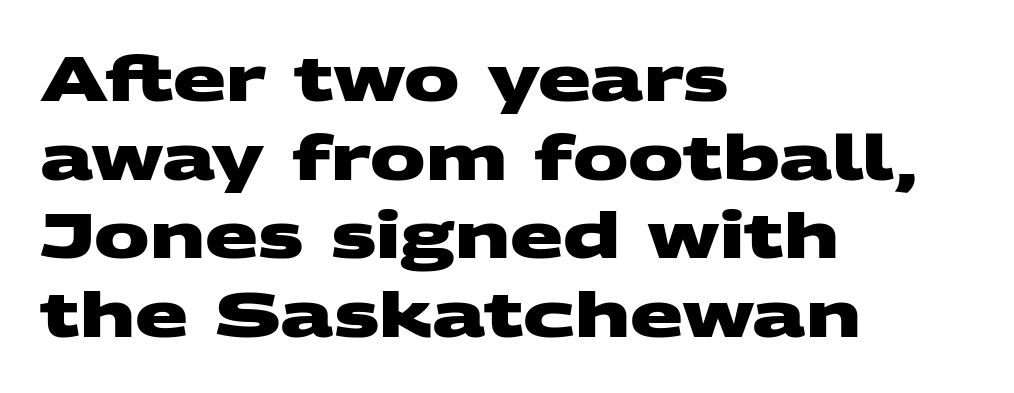
Q: Is the text bold? A: Yes.
Q: Is the typeface a serif or a sans-serif typeface? A: Sans-serif.
Q: Is the text underlined? A: No.
Q: How is the paragraph aligned? A: Left-aligned.
Q: Is the spacing between letters normal or unusually wide? A: Normal.
Q: Is the spacing between lines tight, normal or loose? A: Normal.
Q: Width (condensed, normal, or wide)? A: Wide.
Q: Stroke contrast? A: Medium.
Q: x-height? A: Large.
Q: Monospaced? A: No.
